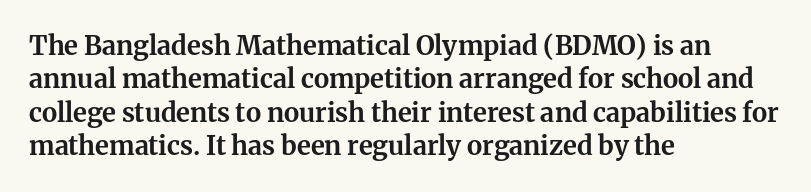
{"italic": "no", "bold": "yes", "underline": "no", "align": "left", "line_spacing": "normal", "line_spacing_ratio": 1.28, "letter_spacing": "normal", "letter_spacing_em": 0.0, "glyph_px": 26}
